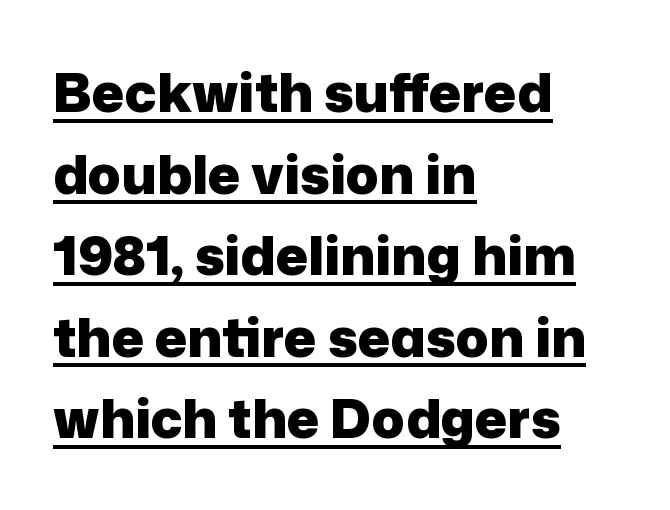
The image shows 54 px heavy sans-serif type, upright; set left-aligned, normal line spacing (1.51x), normal letter spacing, underlined; low stroke contrast and a medium x-height.
